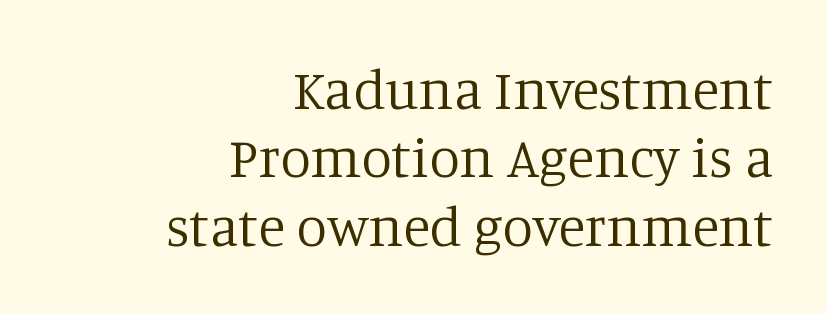
Q: Is the text bold? A: No.
Q: Is the text italic (slanted)? A: No, it is upright.
Q: Is the typeface a serif or a sans-serif typeface? A: Serif.
Q: Is the text underlined? A: No.
Q: How is the paragraph aligned? A: Right-aligned.
Q: Is the spacing between letters normal or unusually wide? A: Normal.
Q: Width (condensed, normal, or wide)? A: Normal.
Q: Stroke contrast? A: Low.
Q: x-height? A: Large.
Q: Monospaced? A: No.
